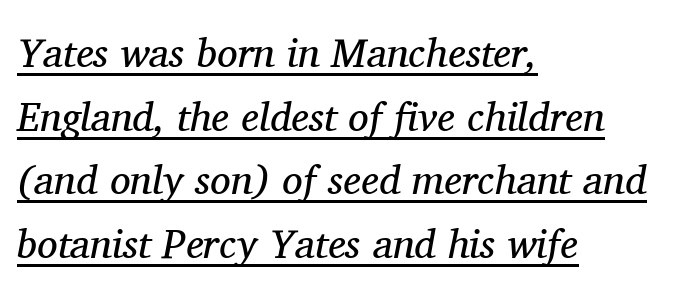
You can tell it's italic because the verticals aren't actually vertical. One glance says typical: line gaps are just what's usual. Compared with undecorated copy, this sample adds a rule below the words. Classification — serif.
